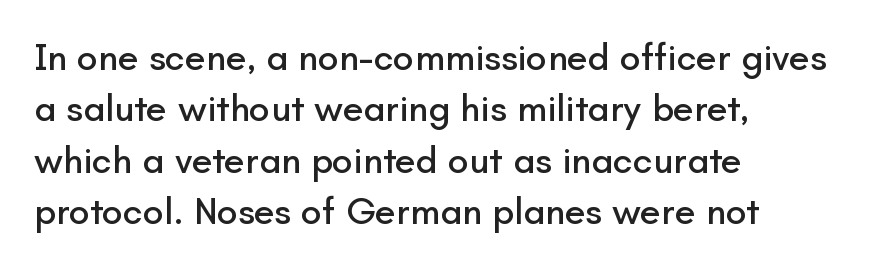
Q: Is the text italic (slanted)? A: No, it is upright.
Q: Is the typeface a serif or a sans-serif typeface? A: Sans-serif.
Q: Is the text underlined? A: No.
Q: How is the paragraph aligned? A: Left-aligned.
Q: Is the spacing between letters normal or unusually wide? A: Normal.
Q: Is the spacing between lines tight, normal or loose? A: Normal.
Q: Width (condensed, normal, or wide)? A: Normal.
Q: Stroke contrast? A: Low.
Q: x-height? A: Small.
Q: Monospaced? A: No.
